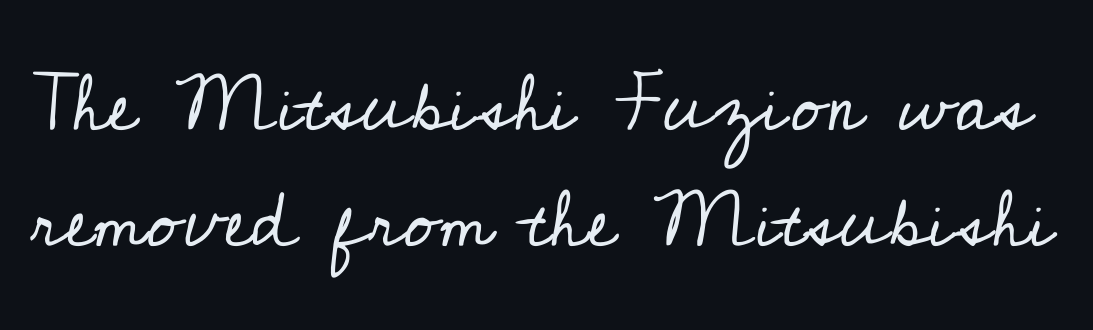
The image shows 78 px regular-weight serif type; set normal line spacing (1.49x), normal letter spacing, not underlined; low stroke contrast and a small x-height.
